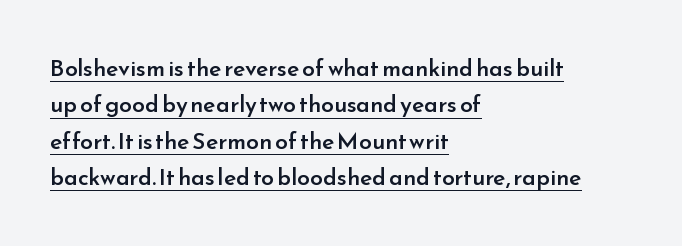
Q: Is the text bold? A: Semi-bold.
Q: Is the text italic (slanted)? A: No, it is upright.
Q: Is the text underlined? A: Yes.
Q: How is the paragraph aligned? A: Left-aligned.
Q: Is the spacing between letters normal or unusually wide? A: Normal.
Q: Is the spacing between lines tight, normal or loose? A: Normal.
